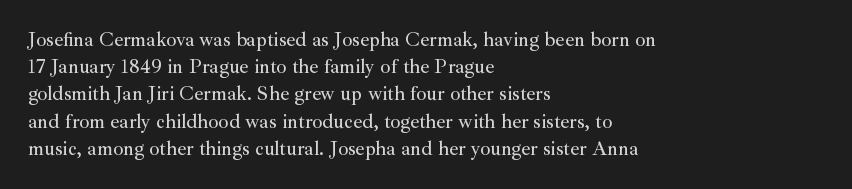
{"italic": "no", "underline": "no", "align": "left", "line_spacing": "normal", "line_spacing_ratio": 1.36, "letter_spacing": "normal", "letter_spacing_em": 0.0, "glyph_px": 20}
